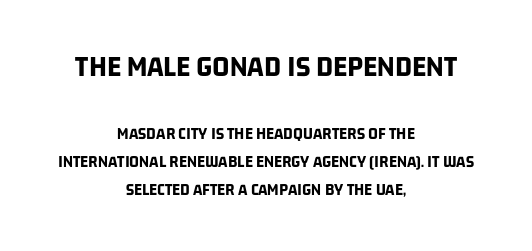
Q: Is the text bold? A: Yes.
Q: Is the typeface a serif or a sans-serif typeface? A: Sans-serif.
Q: Is the text underlined? A: No.
Q: How is the paragraph aligned? A: Centered.
Q: Is the spacing between letters normal or unusually wide? A: Normal.
Q: Is the spacing between lines tight, normal or loose? A: Normal.
Q: Which block of text is set in a larger size, the first (top) or the second (bottom)? A: The first (top) one.
Q: Width (condensed, normal, or wide)? A: Condensed.
Q: Stroke contrast? A: Low.
Q: x-height? A: Large.
Q: Monospaced? A: No.
